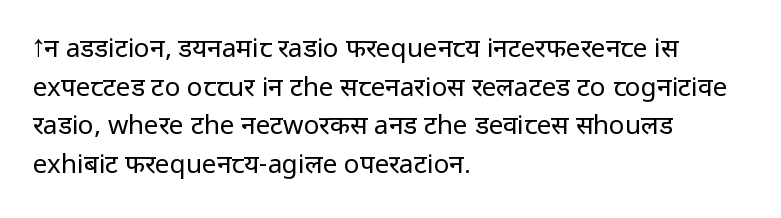
{"italic": "no", "bold": "no", "underline": "no", "align": "left", "line_spacing": "normal", "line_spacing_ratio": 1.49, "letter_spacing": "normal", "letter_spacing_em": 0.0, "glyph_px": 26}
